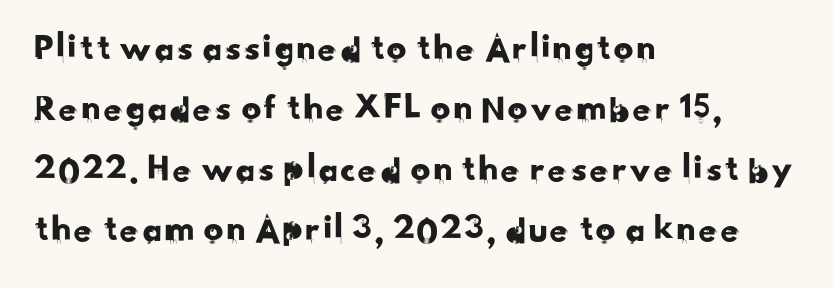
The image shows 39 px sans-serif type; set left-aligned, normal line spacing (1.55x), normal letter spacing, not underlined; low stroke contrast and a small x-height.
